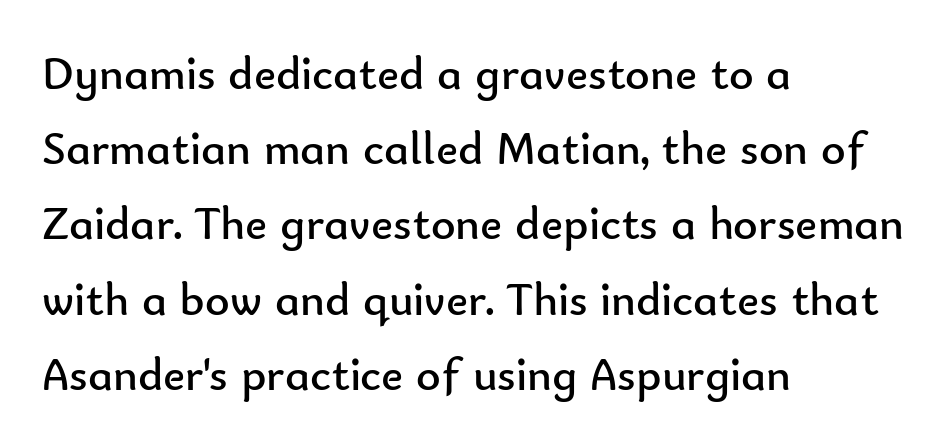
The image shows 47 px regular-weight sans-serif type, upright; set left-aligned, normal line spacing (1.6x), normal letter spacing, not underlined; low stroke contrast and a small x-height.
